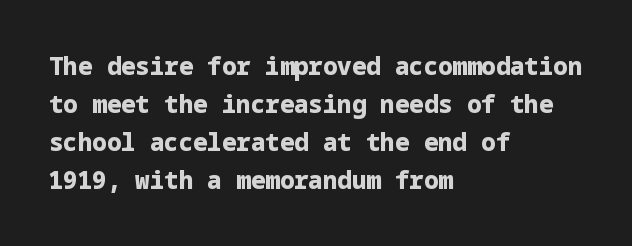
{"italic": "no", "bold": "yes", "underline": "no", "align": "left", "line_spacing": "normal", "line_spacing_ratio": 1.58, "letter_spacing": "normal", "letter_spacing_em": 0.0, "glyph_px": 24}
